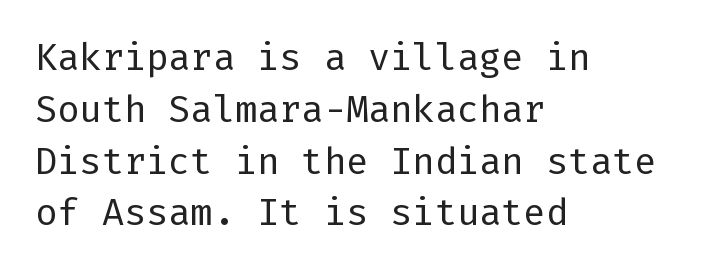
Q: Is the text bold? A: No.
Q: Is the text italic (slanted)? A: No, it is upright.
Q: Is the typeface a serif or a sans-serif typeface? A: Sans-serif.
Q: Is the text underlined? A: No.
Q: How is the paragraph aligned? A: Left-aligned.
Q: Is the spacing between letters normal or unusually wide? A: Normal.
Q: Is the spacing between lines tight, normal or loose? A: Normal.
Q: Width (condensed, normal, or wide)? A: Normal.
Q: Stroke contrast? A: Low.
Q: x-height? A: Medium.
